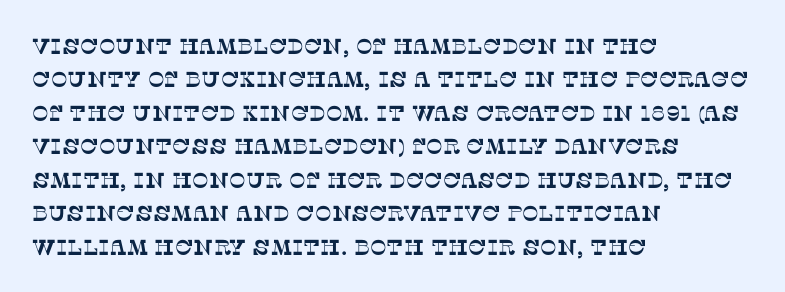
The image shows 22 px text type; set left-aligned, normal line spacing (1.52x), normal letter spacing, not underlined.
